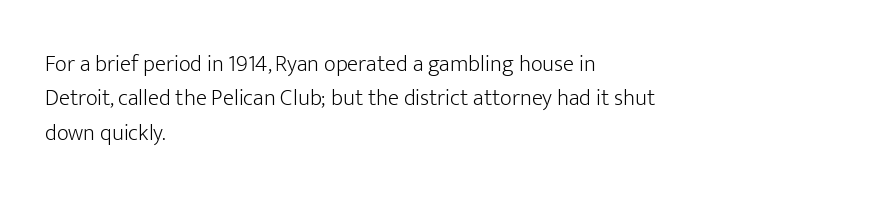
Q: Is the text bold? A: No.
Q: Is the text italic (slanted)? A: No, it is upright.
Q: Is the text underlined? A: No.
Q: How is the paragraph aligned? A: Left-aligned.
Q: Is the spacing between letters normal or unusually wide? A: Normal.
Q: Is the spacing between lines tight, normal or loose? A: Normal.
